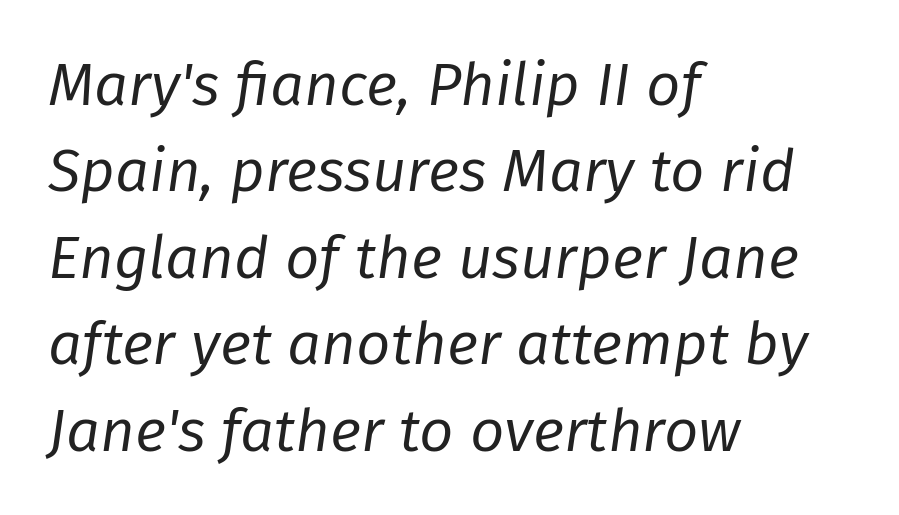
Q: Is the text bold? A: No.
Q: Is the text italic (slanted)? A: Yes, it leans right by about 8 degrees.
Q: Is the text underlined? A: No.
Q: How is the paragraph aligned? A: Left-aligned.
Q: Is the spacing between letters normal or unusually wide? A: Normal.
Q: Is the spacing between lines tight, normal or loose? A: Normal.
Q: Width (condensed, normal, or wide)? A: Normal.
Q: Stroke contrast? A: Low.
Q: x-height? A: Medium.
Q: Monospaced? A: No.
